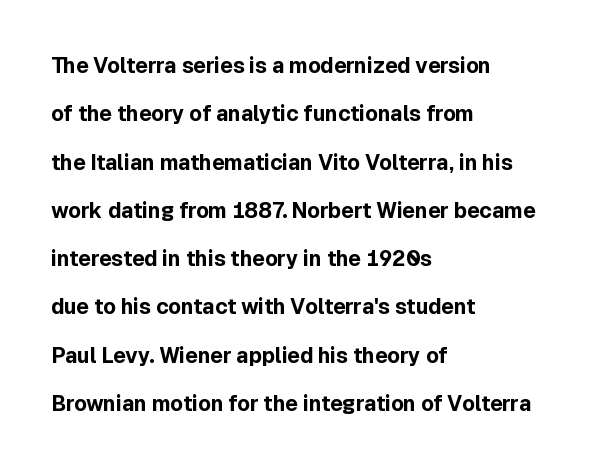
Q: Is the text bold? A: Yes.
Q: Is the text italic (slanted)? A: No, it is upright.
Q: Is the text underlined? A: No.
Q: How is the paragraph aligned? A: Left-aligned.
Q: Is the spacing between letters normal or unusually wide? A: Normal.
Q: Is the spacing between lines tight, normal or loose? A: Loose.
